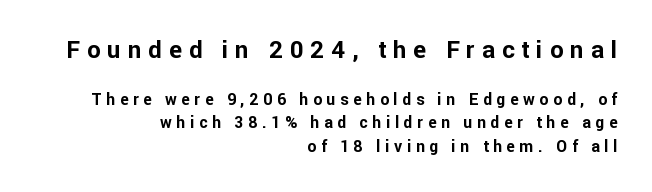
The image shows 24 px bold type, upright; set right-aligned, normal line spacing (1.48x), unusually wide letter spacing (+0.29 em), not underlined; the first (top) block is 1.5x larger.
